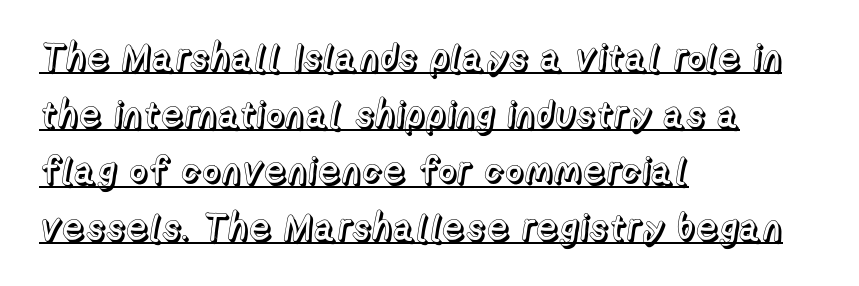
The image shows 37 px text type; set left-aligned, normal line spacing (1.53x), normal letter spacing, underlined; a medium x-height.
